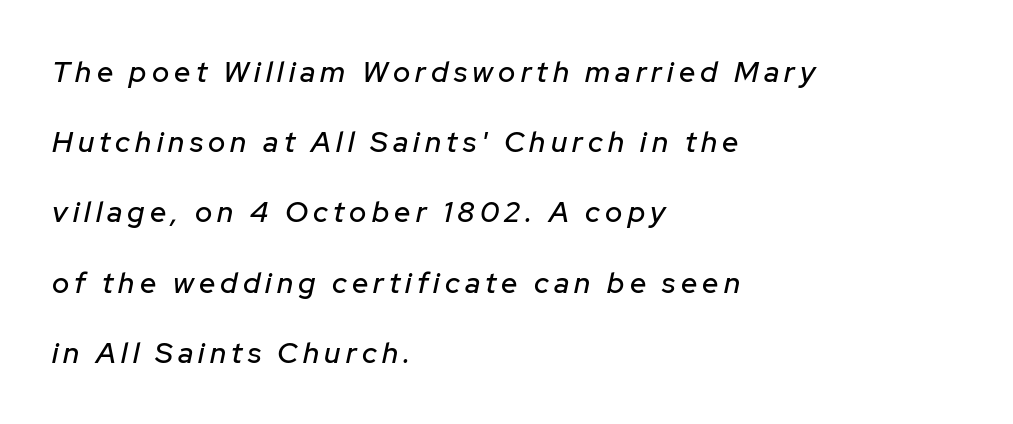
These lines stack with their left ends in a neat column. The rendering applies a slant to the glyphs. The designer dialed line spacing up above the default. Beneath every word, the page is bare. The passage shown is typed in a proportional face where columns would drift.
